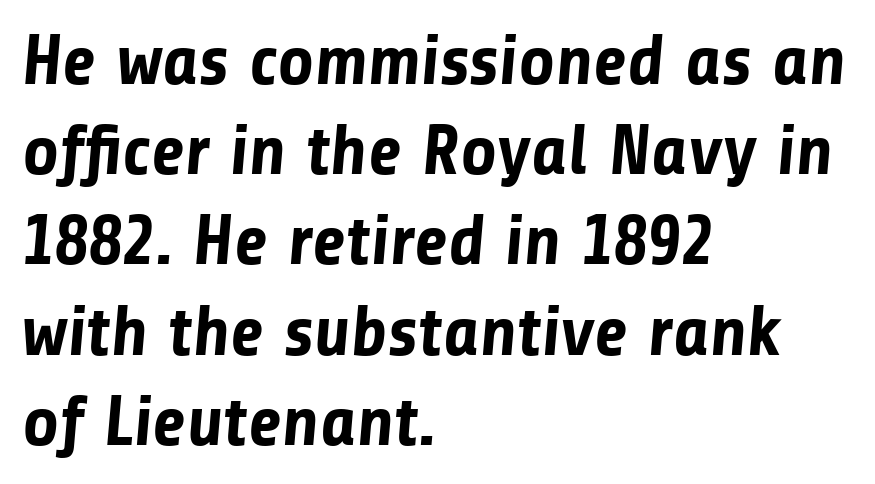
{"serif": "no", "bold": "yes", "weight": "bold", "width": "normal", "stroke_contrast": "low", "x_height": "medium", "monospaced": "no", "underline": "no", "align": "left", "line_spacing": "normal", "line_spacing_ratio": 1.27, "letter_spacing": "normal", "letter_spacing_em": 0.0, "glyph_px": 71}
